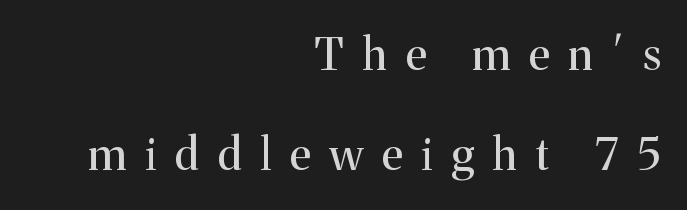
Q: Is the text bold? A: No.
Q: Is the text italic (slanted)? A: No, it is upright.
Q: Is the typeface a serif or a sans-serif typeface? A: Serif.
Q: Is the text underlined? A: No.
Q: How is the paragraph aligned? A: Right-aligned.
Q: Is the spacing between letters normal or unusually wide? A: Unusually wide.
Q: Is the spacing between lines tight, normal or loose? A: Loose.
Q: Width (condensed, normal, or wide)? A: Normal.
Q: Stroke contrast? A: Medium.
Q: x-height? A: Medium.
Q: Monospaced? A: No.
